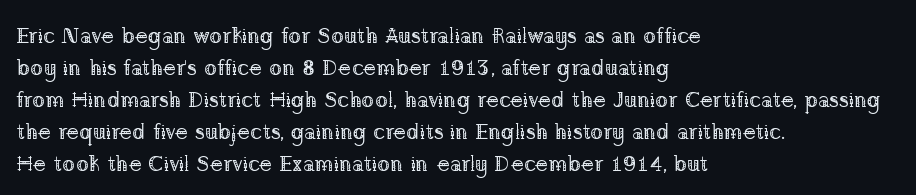
Q: Is the text bold? A: No.
Q: Is the text italic (slanted)? A: No, it is upright.
Q: Is the text underlined? A: No.
Q: How is the paragraph aligned? A: Left-aligned.
Q: Is the spacing between letters normal or unusually wide? A: Normal.
Q: Is the spacing between lines tight, normal or loose? A: Normal.
